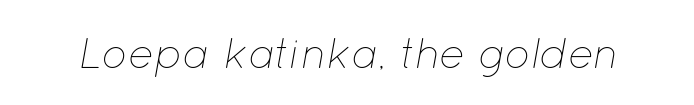
{"italic": "yes", "lean": "right", "slant_degrees": 12, "bold": "no", "weight": "thin", "width": "normal", "stroke_contrast": "low", "x_height": "medium", "monospaced": "no", "underline": "no", "letter_spacing": "normal", "letter_spacing_em": 0.0, "glyph_px": 43}
